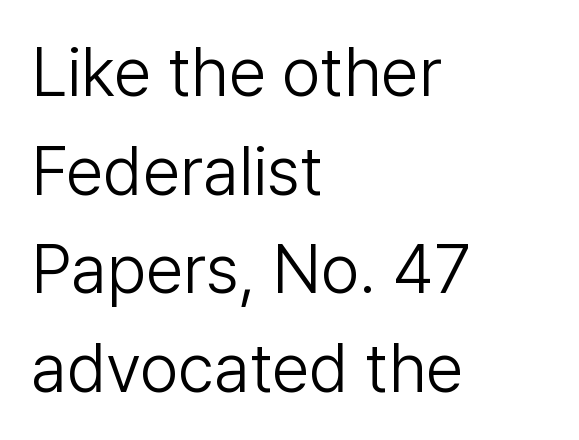
{"serif": "no", "italic": "no", "bold": "no", "weight": "light", "width": "normal", "stroke_contrast": "low", "x_height": "medium", "monospaced": "no", "underline": "no", "align": "left", "line_spacing": "normal", "line_spacing_ratio": 1.45, "letter_spacing": "normal", "letter_spacing_em": 0.0, "glyph_px": 68}
